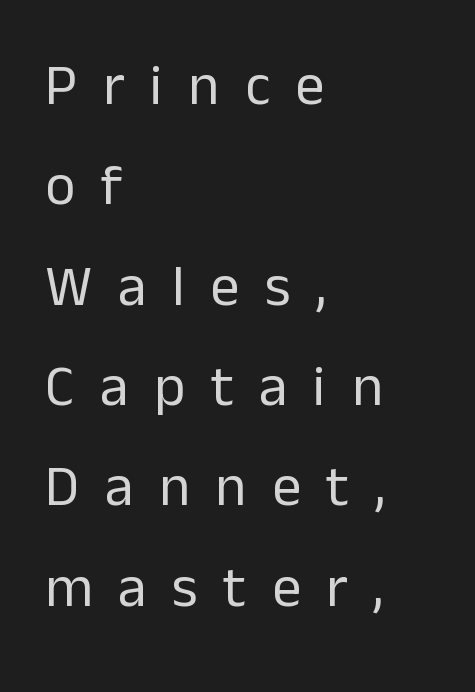
Q: Is the text bold? A: No.
Q: Is the text italic (slanted)? A: No, it is upright.
Q: Is the typeface a serif or a sans-serif typeface? A: Sans-serif.
Q: Is the text underlined? A: No.
Q: How is the paragraph aligned? A: Left-aligned.
Q: Is the spacing between letters normal or unusually wide? A: Unusually wide.
Q: Width (condensed, normal, or wide)? A: Normal.
Q: Stroke contrast? A: Low.
Q: x-height? A: Medium.
Q: Monospaced? A: No.
